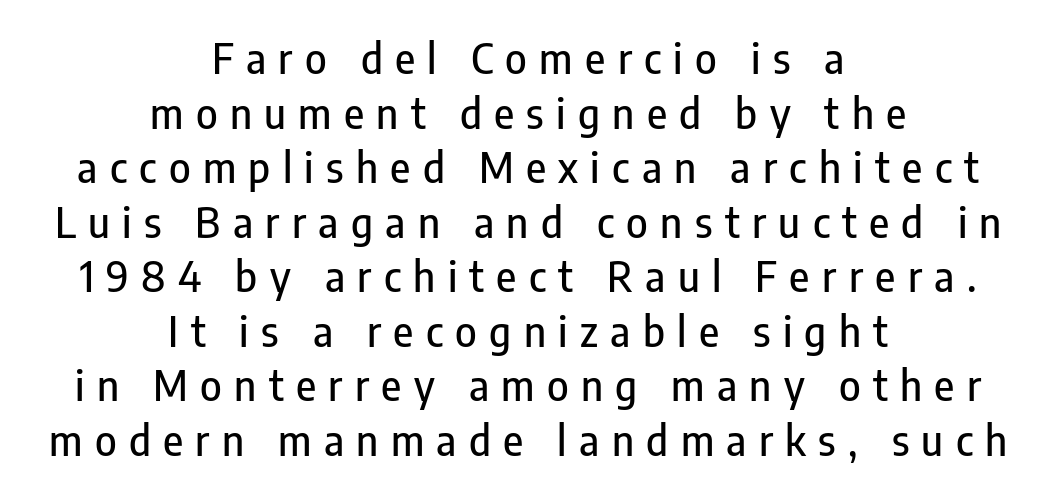
The image shows 41 px condensed sans-serif type, upright; set centered, normal line spacing (1.33x), unusually wide letter spacing (+0.3 em), not underlined; low stroke contrast and a medium x-height.
